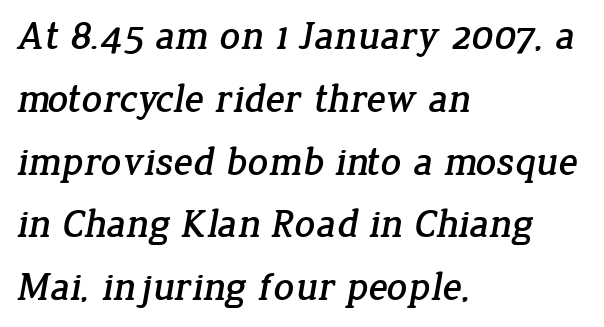
{"serif": "yes", "width": "normal", "stroke_contrast": "low", "x_height": "medium", "monospaced": "no", "underline": "no", "align": "left", "line_spacing": "normal", "line_spacing_ratio": 1.57, "letter_spacing": "normal", "letter_spacing_em": 0.0, "glyph_px": 40}
